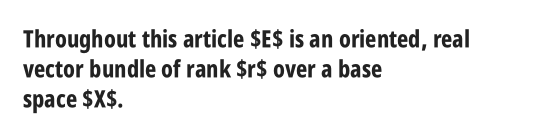
Q: Is the text bold? A: Yes.
Q: Is the text italic (slanted)? A: No, it is upright.
Q: Is the text underlined? A: No.
Q: How is the paragraph aligned? A: Left-aligned.
Q: Is the spacing between letters normal or unusually wide? A: Normal.
Q: Is the spacing between lines tight, normal or loose? A: Normal.
